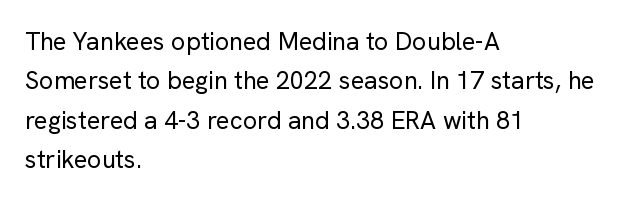
The image shows 25 px text type, upright; set left-aligned, normal line spacing (1.58x), normal letter spacing, not underlined.
